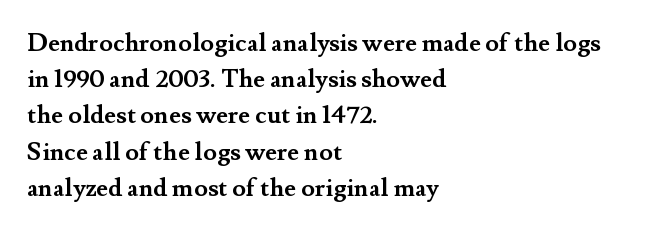
{"italic": "no", "bold": "yes", "underline": "no", "align": "left", "line_spacing": "normal", "line_spacing_ratio": 1.45, "letter_spacing": "normal", "letter_spacing_em": 0.0, "glyph_px": 25}
